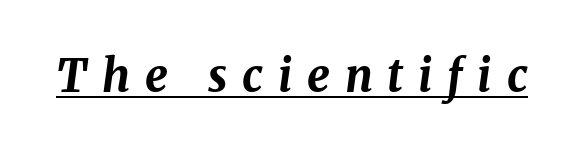
{"italic": "yes", "lean": "right", "slant_degrees": 8, "bold": "yes", "weight": "bold", "width": "normal", "stroke_contrast": "medium", "x_height": "medium", "monospaced": "no", "underline": "yes", "letter_spacing": "wide", "letter_spacing_em": 0.33, "glyph_px": 45}
